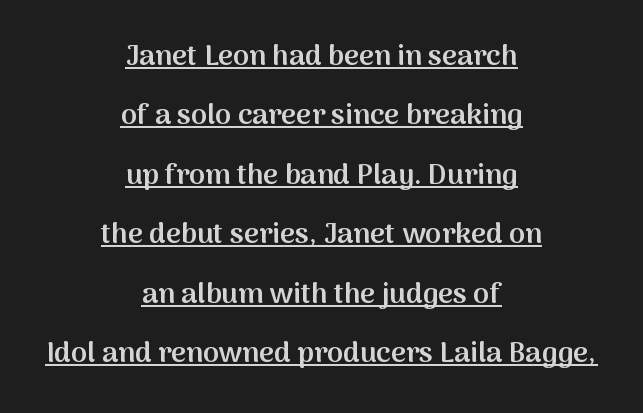
Q: Is the text bold? A: Semi-bold.
Q: Is the text italic (slanted)? A: No, it is upright.
Q: Is the typeface a serif or a sans-serif typeface? A: Sans-serif.
Q: Is the text underlined? A: Yes.
Q: How is the paragraph aligned? A: Centered.
Q: Is the spacing between letters normal or unusually wide? A: Normal.
Q: Is the spacing between lines tight, normal or loose? A: Loose.
Q: Width (condensed, normal, or wide)? A: Normal.
Q: Stroke contrast? A: Medium.
Q: x-height? A: Medium.
Q: Monospaced? A: No.
